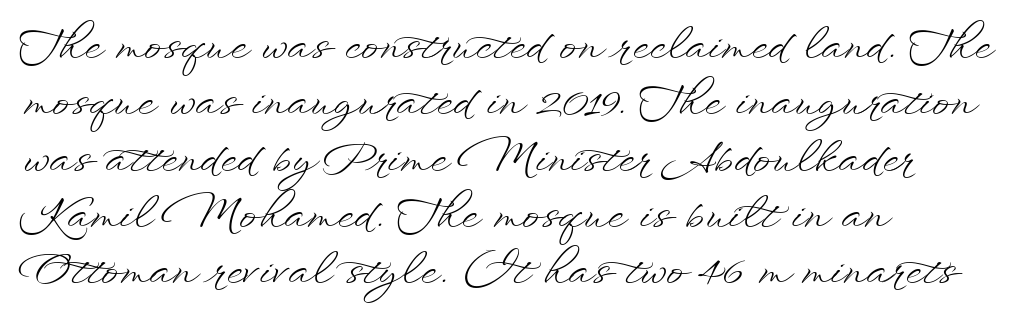
Q: Is the text bold? A: No.
Q: Is the text italic (slanted)? A: Yes.
Q: Is the text underlined? A: No.
Q: How is the paragraph aligned? A: Left-aligned.
Q: Is the spacing between letters normal or unusually wide? A: Normal.
Q: Is the spacing between lines tight, normal or loose? A: Normal.
Q: Width (condensed, normal, or wide)? A: Wide.
Q: Stroke contrast? A: Low.
Q: x-height? A: Small.
Q: Monospaced? A: No.
